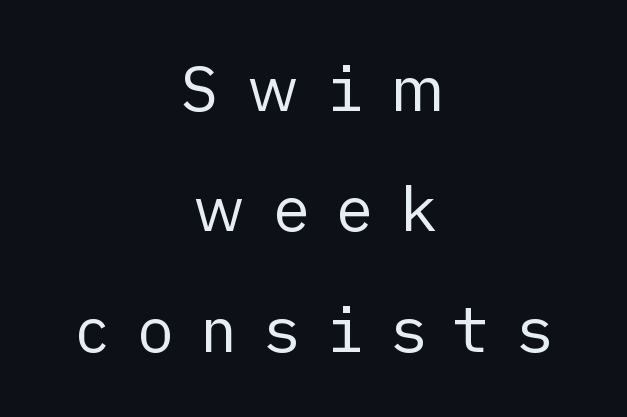
The image shows 62 px regular-weight sans-serif type, upright; set centered, loose line spacing (1.94x), unusually wide letter spacing (+0.42 em), not underlined; low stroke contrast and a medium x-height.
